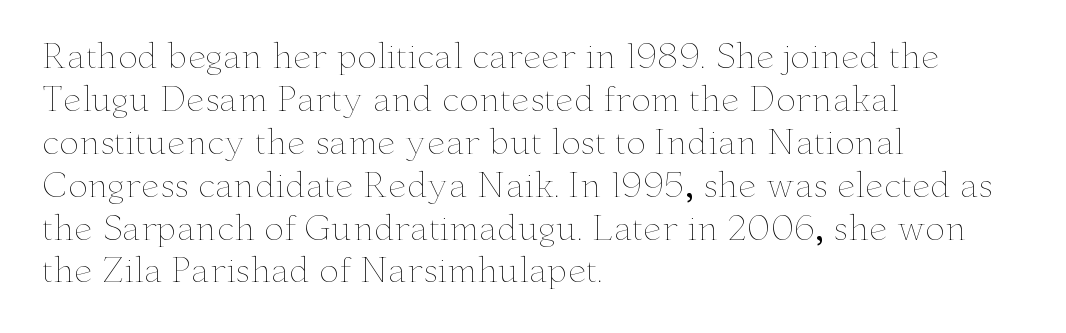
{"italic": "no", "bold": "no", "weight": "thin", "width": "wide", "stroke_contrast": "low", "x_height": "small", "monospaced": "no", "underline": "no", "align": "left", "line_spacing": "normal", "line_spacing_ratio": 1.3, "letter_spacing": "normal", "letter_spacing_em": 0.0, "glyph_px": 33}
